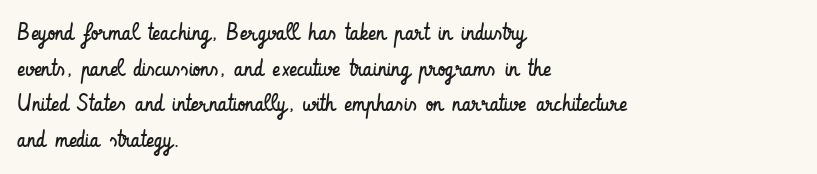
The image shows 24 px text type, upright; set left-aligned, normal line spacing (1.48x), normal letter spacing, not underlined.
